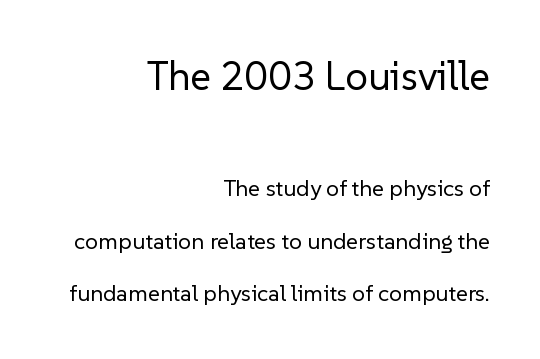
{"serif": "no", "italic": "no", "bold": "no", "weight": "regular", "width": "normal", "stroke_contrast": "low", "x_height": "medium", "monospaced": "no", "underline": "no", "align": "right", "line_spacing": "loose", "line_spacing_ratio": 2.28, "letter_spacing": "normal", "letter_spacing_em": 0.0, "larger_block": "first", "size_ratio": 1.74, "glyph_px": 40}
